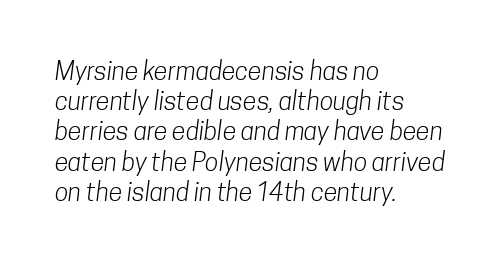
{"bold": "no", "underline": "no", "align": "left", "line_spacing_ratio": 1.21, "letter_spacing": "normal", "letter_spacing_em": 0.0, "glyph_px": 25}
